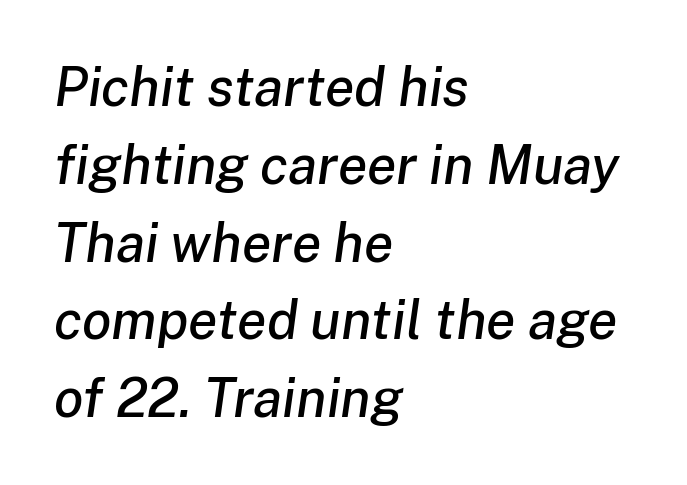
Q: Is the text italic (slanted)? A: Yes, it leans right by about 8 degrees.
Q: Is the text underlined? A: No.
Q: How is the paragraph aligned? A: Left-aligned.
Q: Is the spacing between letters normal or unusually wide? A: Normal.
Q: Is the spacing between lines tight, normal or loose? A: Normal.
Q: Width (condensed, normal, or wide)? A: Normal.
Q: Stroke contrast? A: Low.
Q: x-height? A: Medium.
Q: Monospaced? A: No.
